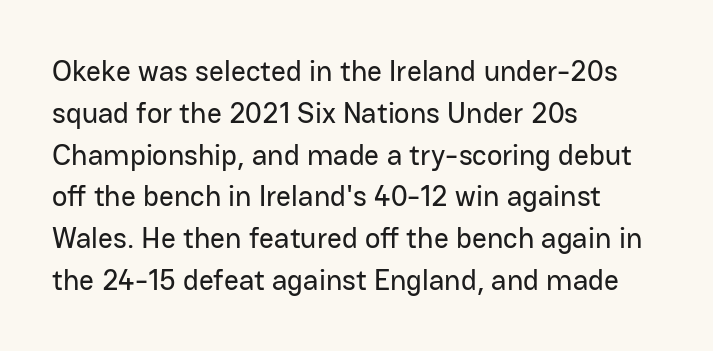
The image shows 29 px sans-serif type, upright; set left-aligned, normal line spacing (1.44x), normal letter spacing, not underlined; low stroke contrast and a medium x-height.
